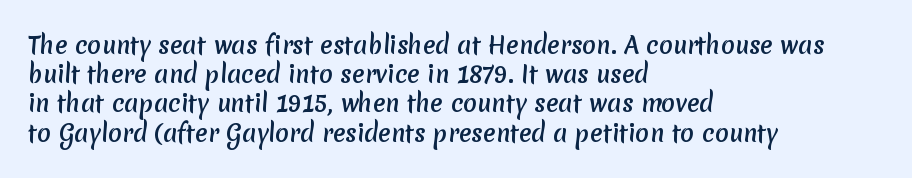
The foot of each line stays bare and open. The glyphs have the mass of a bold cut. This block has exactly the height ordinary leading produces. What stands out about the letter spacing? Nothing — it is the standard amount. In CSS terms this would be text-align: left.
